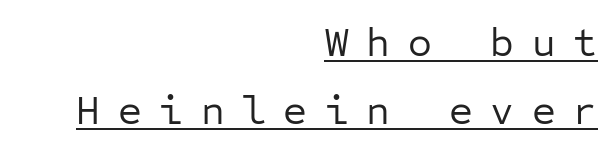
The image shows 41 px regular-weight sans-serif type, upright, monospaced; set right-aligned, normal line spacing (1.65x), unusually wide letter spacing (+0.43 em), underlined; low stroke contrast and a medium x-height.
